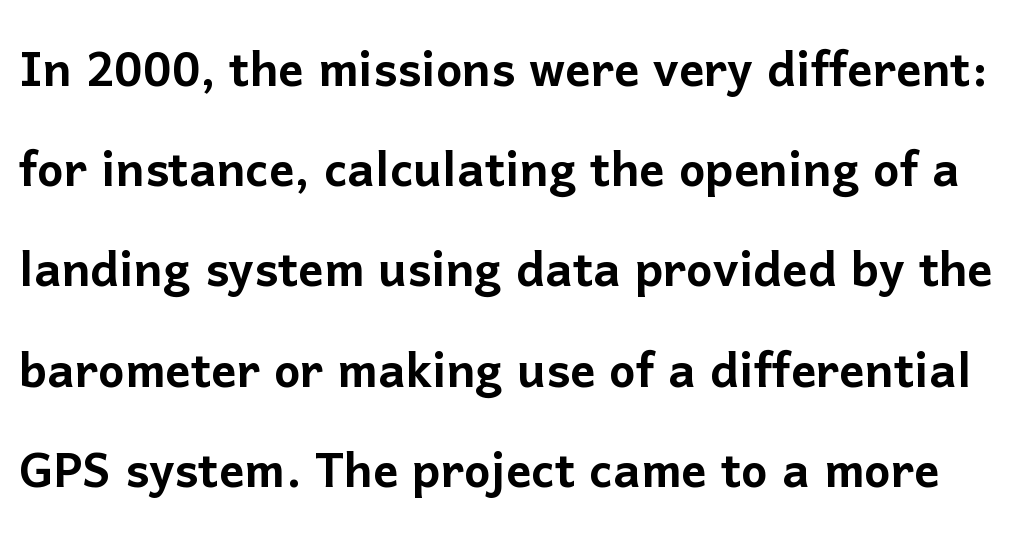
Typographically, this falls in the sans-serif category. A typesetter would mark this as roman, not italic. Words appear dense and cohesive because spacing is normal. Notice how descenders clear the ascenders below comfortably — that's standard leading. Glance below the letters and you will spot only blank space. Spacing verdict: proportional, widths tailored to each character.
